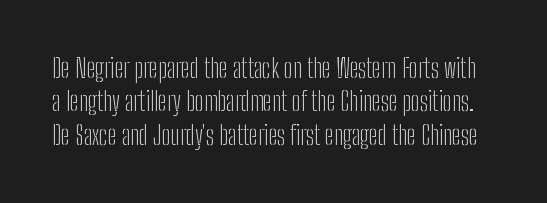
Quick note: interline space is typical. The strokes carry an ordinary text weight at most. Posture: upright roman. A typesetter would call this zero additional tracking. Bare-footed words on every line.
